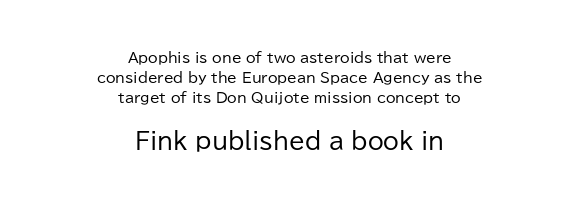
{"italic": "no", "bold": "no", "underline": "no", "align": "center", "line_spacing": "normal", "line_spacing_ratio": 1.42, "letter_spacing": "normal", "letter_spacing_em": 0.0, "larger_block": "second", "size_ratio": 1.64, "glyph_px": 23}
